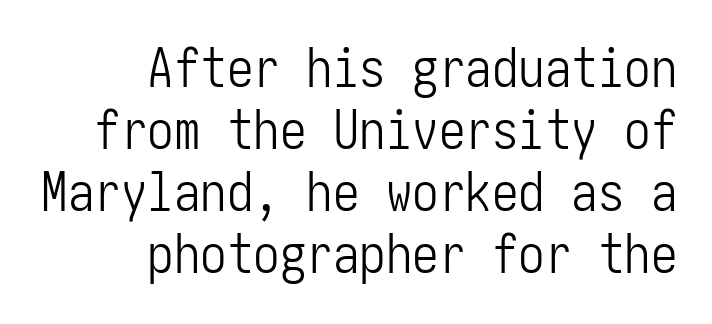
Q: Is the text bold? A: No.
Q: Is the text italic (slanted)? A: No, it is upright.
Q: Is the typeface a serif or a sans-serif typeface? A: Sans-serif.
Q: Is the text underlined? A: No.
Q: How is the paragraph aligned? A: Right-aligned.
Q: Is the spacing between letters normal or unusually wide? A: Normal.
Q: Width (condensed, normal, or wide)? A: Condensed.
Q: Stroke contrast? A: Low.
Q: x-height? A: Medium.
